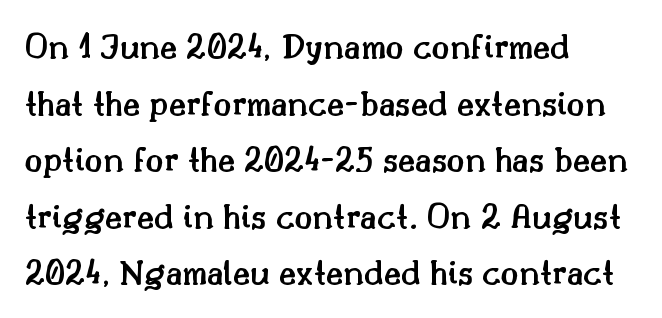
The image shows 37 px semibold serif type, upright; set left-aligned, normal line spacing (1.53x), normal letter spacing, not underlined; medium stroke contrast and a small x-height.
